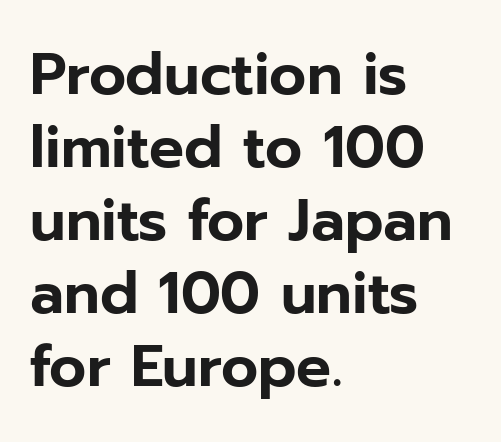
The glyphs are unaccompanied by any horizontal stroke below them. The rendering uses natural spacing where letterforms have individual widths. In terms of letterform style, serifs are entirely absent. Tall strokes in this sample are plumb rather than angled. You could call the tracking neutral — neither tight nor loose. Compared with typical paragraphs, the rows here are spaced about the same.
